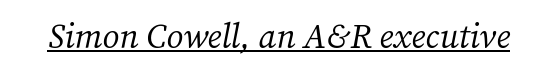
The image shows 34 px regular-weight serif type, italic (leaning right); set normal letter spacing, underlined; medium stroke contrast and a medium x-height.
